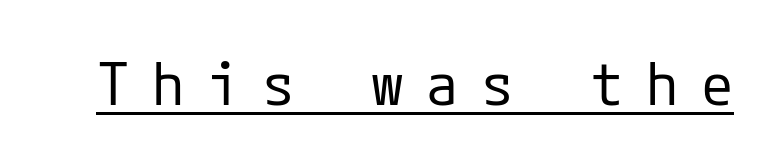
{"serif": "no", "italic": "no", "bold": "no", "weight": "regular", "width": "normal", "stroke_contrast": "low", "x_height": "medium", "underline": "yes", "letter_spacing": "wide", "letter_spacing_em": 0.38, "glyph_px": 59}
